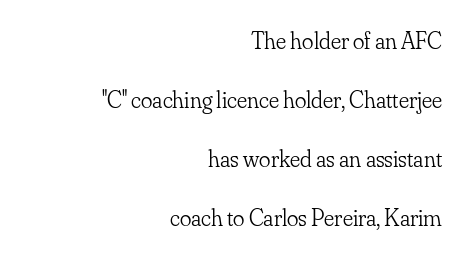
{"italic": "no", "bold": "no", "underline": "no", "align": "right", "line_spacing": "loose", "line_spacing_ratio": 2.46, "letter_spacing": "normal", "letter_spacing_em": 0.0, "glyph_px": 24}
